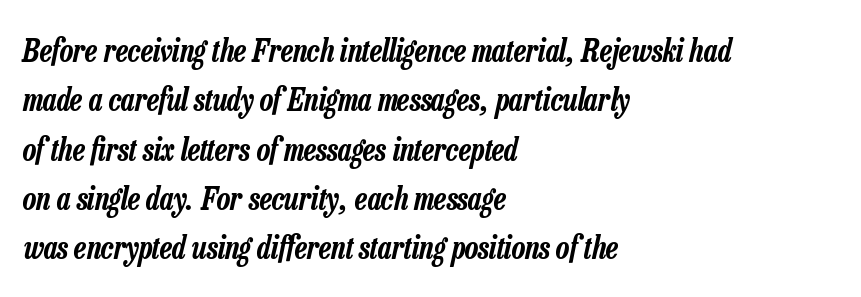
{"italic": "yes", "lean": "right", "slant_degrees": 13, "width": "condensed", "stroke_contrast": "low", "x_height": "medium", "monospaced": "no", "underline": "no", "align": "left", "line_spacing": "normal", "line_spacing_ratio": 1.59, "letter_spacing": "normal", "letter_spacing_em": 0.0, "glyph_px": 31}
